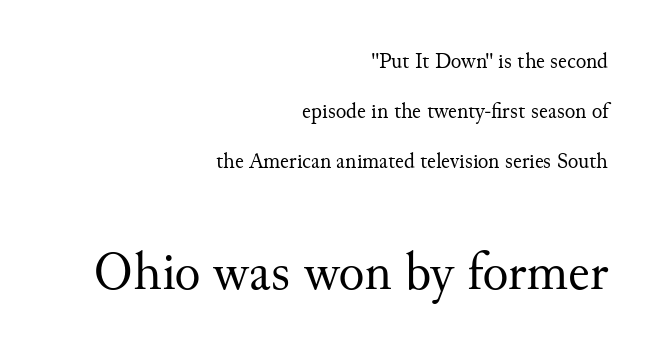
The specimen reads as upright at a glance. The baseline area is clear. Tracking value appears to be zero — textbook default spacing. If you drew a ruler down the right edge, every line would touch it.
